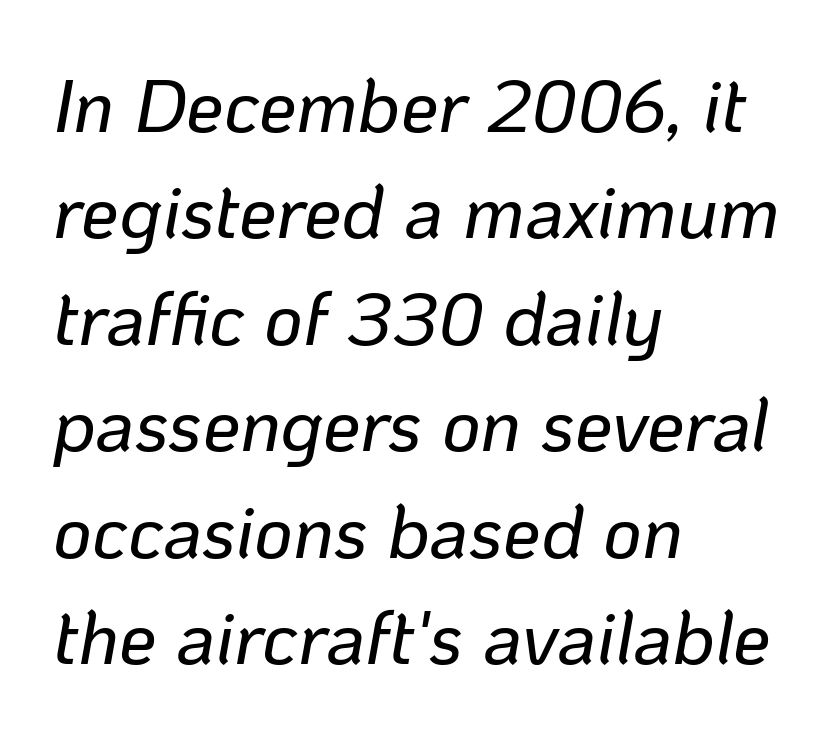
Q: Is the text italic (slanted)? A: Yes, it leans right by about 10 degrees.
Q: Is the text underlined? A: No.
Q: How is the paragraph aligned? A: Left-aligned.
Q: Is the spacing between letters normal or unusually wide? A: Normal.
Q: Is the spacing between lines tight, normal or loose? A: Normal.
Q: Width (condensed, normal, or wide)? A: Normal.
Q: Stroke contrast? A: Low.
Q: x-height? A: Medium.
Q: Monospaced? A: No.
